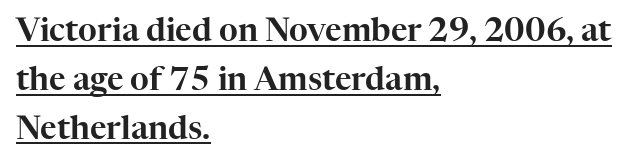
No italicization has been applied; the sample stays upright. Caption: lettering with a line underneath. The letters carry serifs — small finishing strokes at the ends of their stems. Do the characters align in a grid? No, the font is proportional. How would I describe the line gaps? Plain and ordinary. In terms of letterspacing, this is plain default setting.
